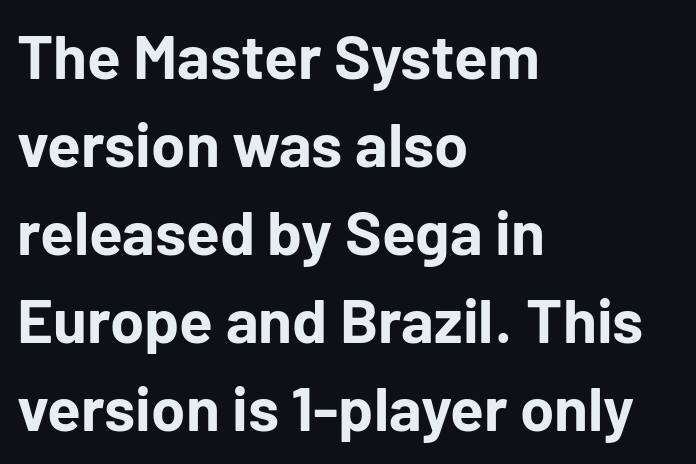
The image shows 62 px bold sans-serif type, upright; set left-aligned, normal line spacing (1.42x), normal letter spacing, not underlined; low stroke contrast and a medium x-height.
